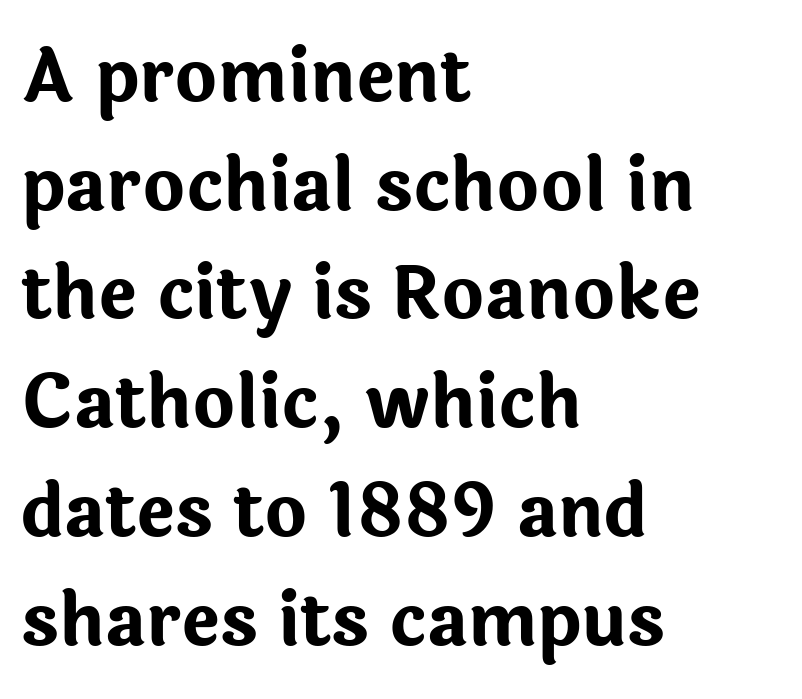
Its strokes are broad and dark, the hallmark of bold type. Do the characters align in a grid? No, the font is proportional. Each word holds together tightly as a unit, with standard inter-letter gaps. Posture: vertical. Caption: multi-line text, flush left, ragged right. The text was rendered using a sans face with plain stroke endings.
